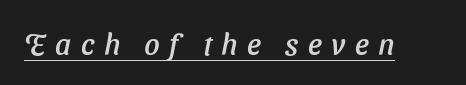
Q: Is the text italic (slanted)? A: Yes, it leans right by about 11 degrees.
Q: Is the text underlined? A: Yes.
Q: Is the spacing between letters normal or unusually wide? A: Unusually wide.
Q: Width (condensed, normal, or wide)? A: Normal.
Q: Stroke contrast? A: Low.
Q: x-height? A: Medium.
Q: Monospaced? A: No.
